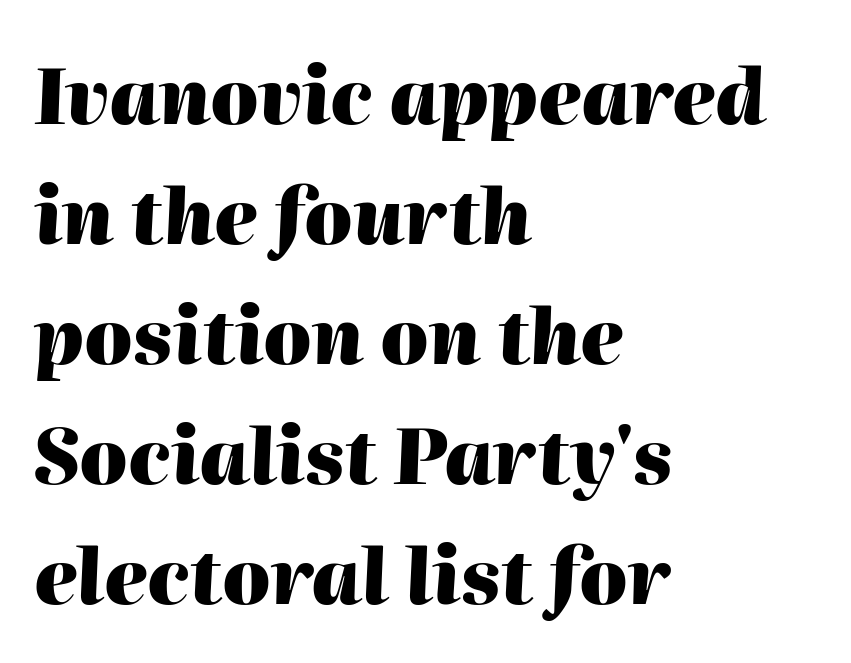
{"italic": "yes", "lean": "right", "slant_degrees": 2, "bold": "yes", "weight": "heavy", "width": "normal", "stroke_contrast": "high", "x_height": "medium", "monospaced": "no", "underline": "no", "align": "left", "line_spacing": "normal", "line_spacing_ratio": 1.58, "letter_spacing": "normal", "letter_spacing_em": 0.0, "glyph_px": 76}
